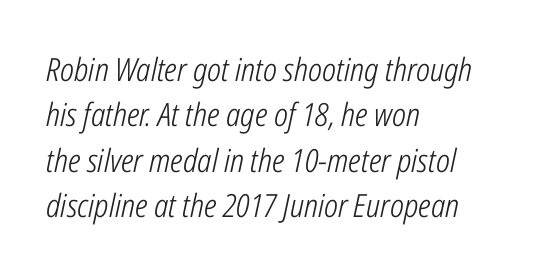
Q: Is the text bold? A: No.
Q: Is the text italic (slanted)? A: Yes, it leans right by about 12 degrees.
Q: Is the text underlined? A: No.
Q: How is the paragraph aligned? A: Left-aligned.
Q: Is the spacing between letters normal or unusually wide? A: Normal.
Q: Is the spacing between lines tight, normal or loose? A: Normal.
Q: Width (condensed, normal, or wide)? A: Condensed.
Q: Stroke contrast? A: Low.
Q: x-height? A: Medium.
Q: Monospaced? A: No.
